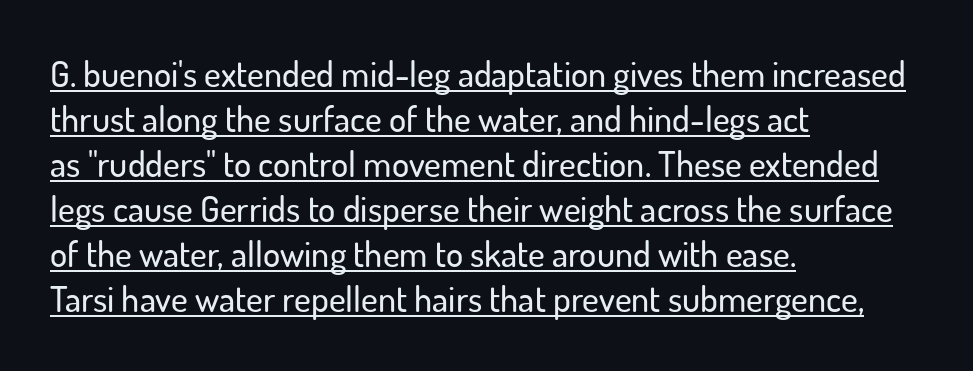
{"serif": "no", "italic": "no", "width": "normal", "stroke_contrast": "low", "x_height": "small", "monospaced": "no", "underline": "yes", "align": "left", "line_spacing": "normal", "line_spacing_ratio": 1.25, "letter_spacing": "normal", "letter_spacing_em": 0.0, "glyph_px": 36}
